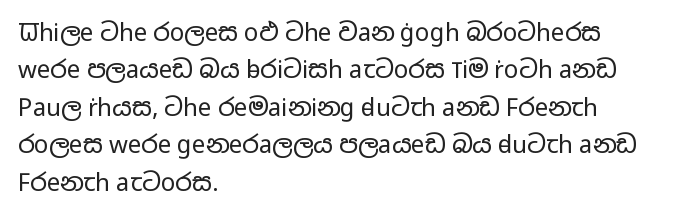
Evenly set lines give the paragraph a standard silhouette. Here the glyphs are tracked normally, forming tight word shapes. Rule under the text: the space is simply empty. Italic? Not at all — the glyphs are vertical. These glyphs show unthickened strokes, regular width or finer.
